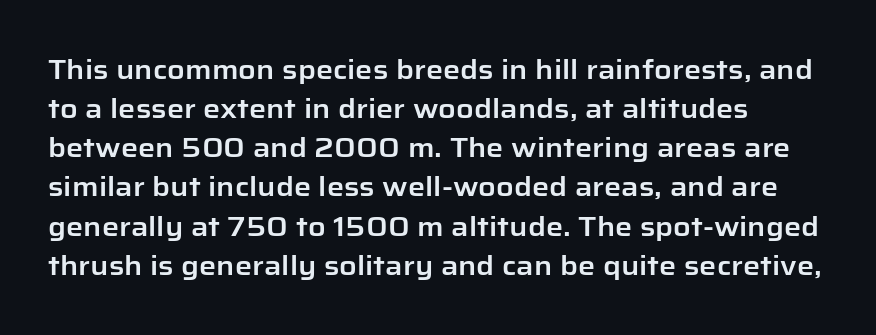
Evenly set lines give the paragraph a standard silhouette. What stands out about the letter spacing? Nothing — it is the standard amount. Glance below the letters and you will spot only blank space. The compositor pushed each line to the left boundary. The axis of the letterforms is exactly vertical.
